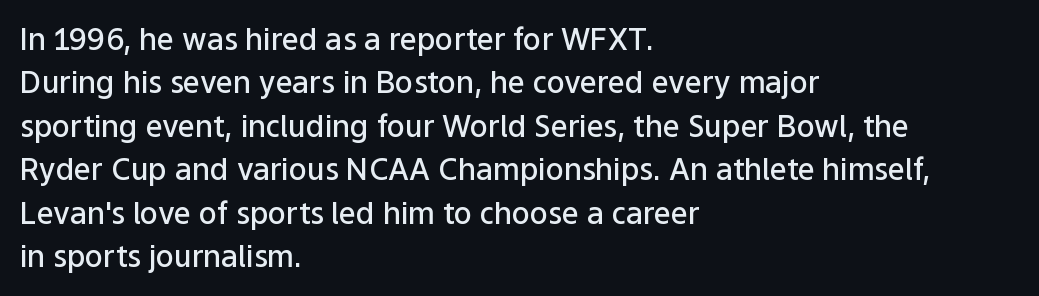
The image shows 30 px semibold sans-serif type, upright; set left-aligned, normal line spacing (1.45x), normal letter spacing, not underlined; low stroke contrast and a medium x-height.
